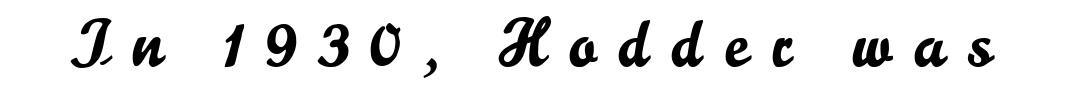
Words appear elongated and porous because spacing is wide. Varying glyph widths throughout — classic text-font behaviour. Underlining? Definitely not there. The designer went with a sans here, leaving each stem footless.
